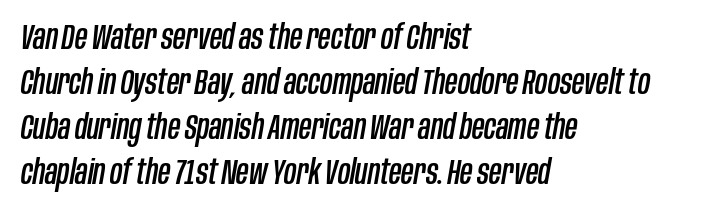
The image shows 34 px condensed type, italic (leaning right); set left-aligned, normal line spacing (1.32x), normal letter spacing, not underlined; low stroke contrast and a large x-height.
